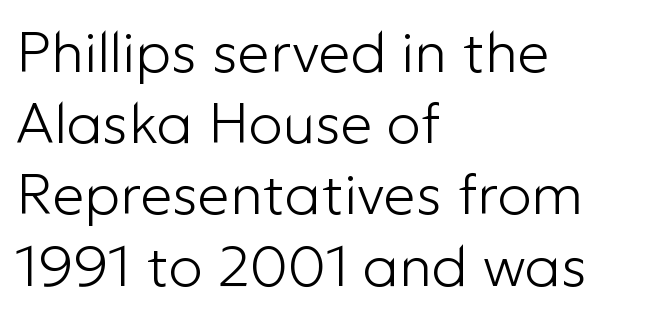
{"serif": "no", "italic": "no", "bold": "no", "weight": "light", "width": "normal", "stroke_contrast": "low", "x_height": "medium", "monospaced": "no", "underline": "no", "align": "left", "line_spacing": "normal", "line_spacing_ratio": 1.25, "letter_spacing": "normal", "letter_spacing_em": 0.0, "glyph_px": 57}
